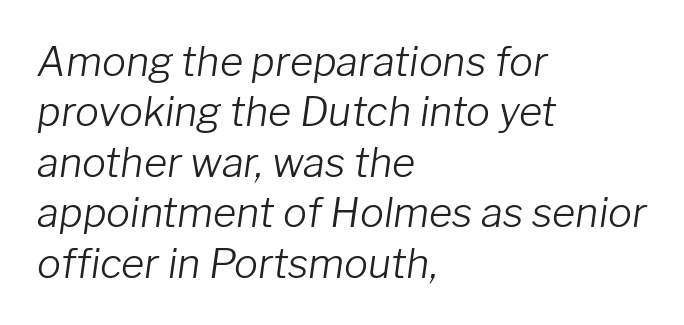
Q: Is the text bold? A: No.
Q: Is the text italic (slanted)? A: Yes, it leans right by about 8 degrees.
Q: Is the text underlined? A: No.
Q: How is the paragraph aligned? A: Left-aligned.
Q: Is the spacing between letters normal or unusually wide? A: Normal.
Q: Is the spacing between lines tight, normal or loose? A: Normal.
Q: Width (condensed, normal, or wide)? A: Normal.
Q: Stroke contrast? A: Low.
Q: x-height? A: Medium.
Q: Monospaced? A: No.
